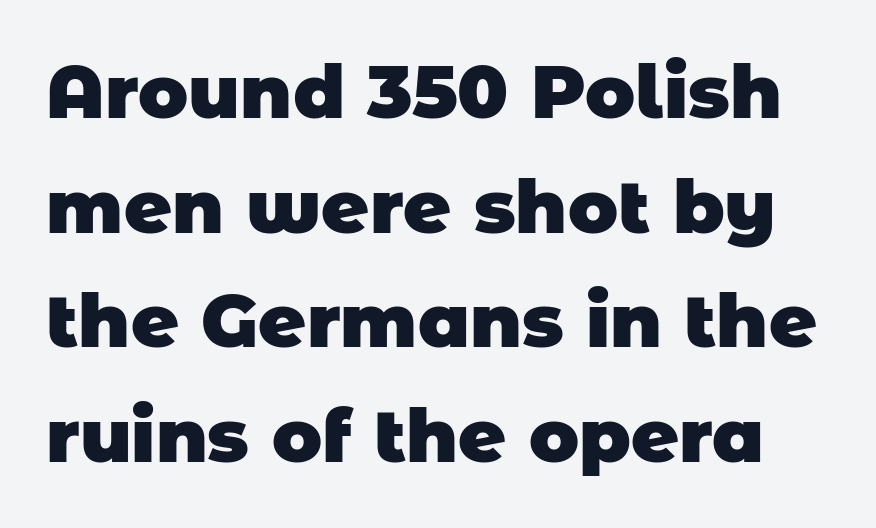
Q: Is the text bold? A: Yes.
Q: Is the typeface a serif or a sans-serif typeface? A: Sans-serif.
Q: Is the text underlined? A: No.
Q: Is the spacing between letters normal or unusually wide? A: Normal.
Q: Is the spacing between lines tight, normal or loose? A: Normal.
Q: Width (condensed, normal, or wide)? A: Normal.
Q: Stroke contrast? A: Low.
Q: x-height? A: Large.
Q: Monospaced? A: No.
